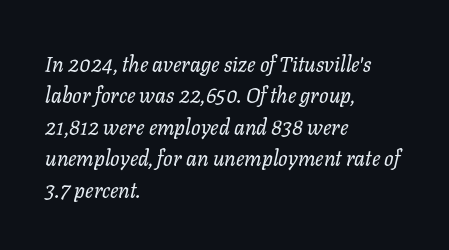
Q: Is the text bold? A: No.
Q: Is the text italic (slanted)? A: Yes, it leans right by about 11 degrees.
Q: Is the text underlined? A: No.
Q: How is the paragraph aligned? A: Left-aligned.
Q: Is the spacing between letters normal or unusually wide? A: Normal.
Q: Is the spacing between lines tight, normal or loose? A: Normal.
